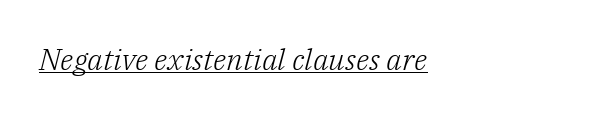
The gaps between neighbouring characters are ordinary and unremarkable. Is the block centered? No — it sits flush against the left margin. Caption: face not bold, strokes unweighted. Each letter keeps its own natural width here, so spacing adapts to shape. In terms of letterform style, serifs are clearly present. There's an unmistakable incline to the writing here.
